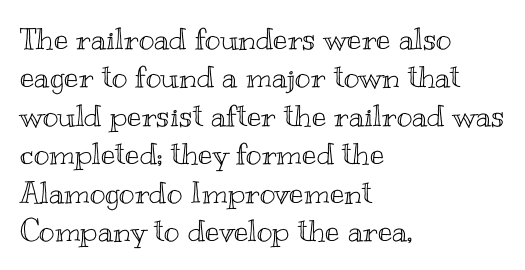
The image shows 30 px wide type, upright; set left-aligned, normal line spacing (1.28x), normal letter spacing, not underlined; a small x-height.
